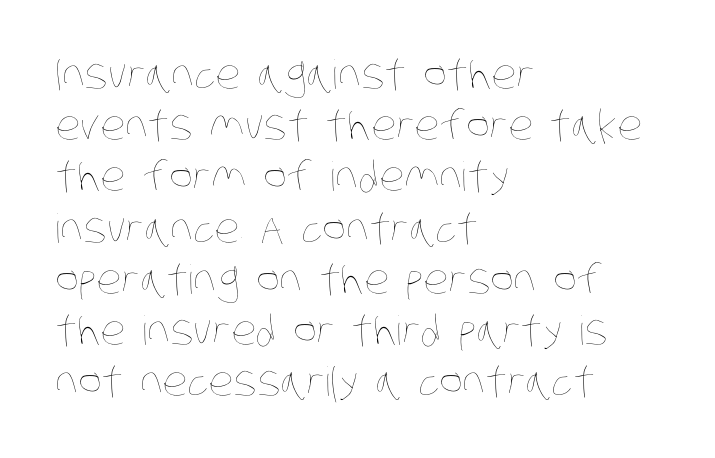
Q: Is the text bold? A: No.
Q: Is the text underlined? A: No.
Q: How is the paragraph aligned? A: Left-aligned.
Q: Is the spacing between letters normal or unusually wide? A: Normal.
Q: Is the spacing between lines tight, normal or loose? A: Normal.
Q: Width (condensed, normal, or wide)? A: Condensed.
Q: Stroke contrast? A: Low.
Q: x-height? A: Large.
Q: Monospaced? A: No.
